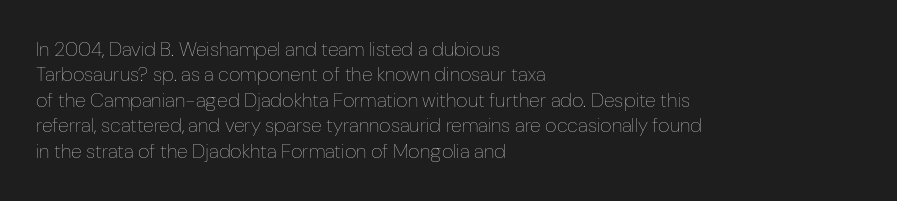
The rows are spaced the way most documents space them. Weight: in the light-to-regular range. Each word holds together tightly as a unit, with standard inter-letter gaps. Nobody drew a line under any word here.
